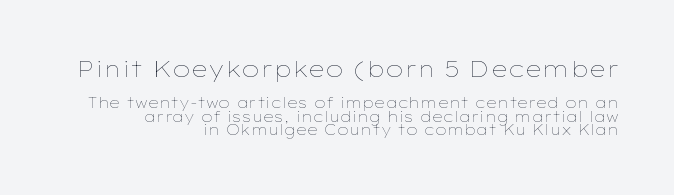
The image shows 22 px text type, upright; set right-aligned, tight line spacing (0.97x), normal letter spacing, not underlined; the first (top) block is 1.57x larger.
